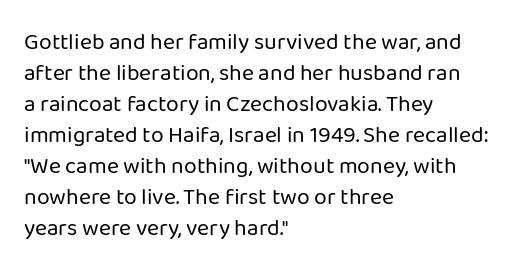
The image shows 23 px text type, upright; set left-aligned, normal line spacing (1.35x), normal letter spacing, not underlined.
